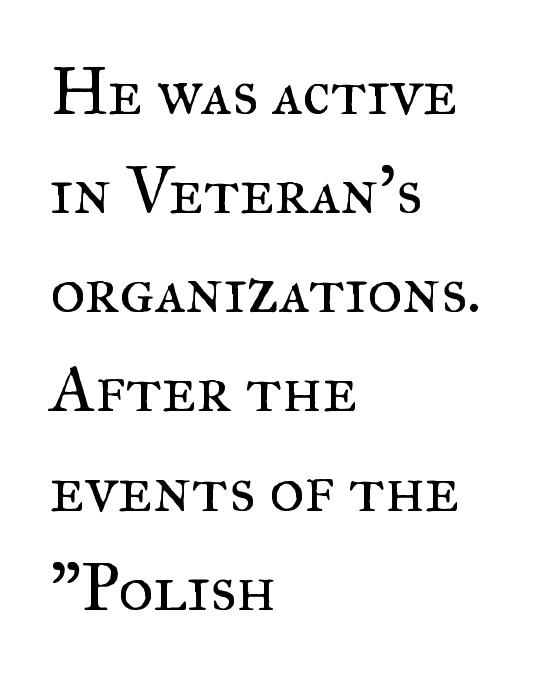
The image shows 67 px regular-weight serif type, upright; set left-aligned, normal line spacing (1.48x), normal letter spacing, not underlined; medium stroke contrast and a small x-height.
